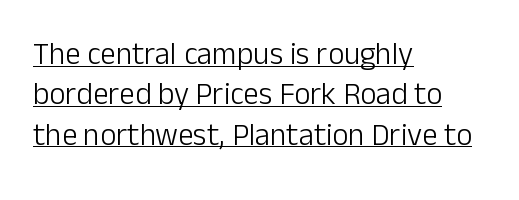
Q: Is the text bold? A: No.
Q: Is the text italic (slanted)? A: No, it is upright.
Q: Is the typeface a serif or a sans-serif typeface? A: Sans-serif.
Q: Is the text underlined? A: Yes.
Q: How is the paragraph aligned? A: Left-aligned.
Q: Is the spacing between letters normal or unusually wide? A: Normal.
Q: Is the spacing between lines tight, normal or loose? A: Normal.
Q: Width (condensed, normal, or wide)? A: Normal.
Q: Stroke contrast? A: Low.
Q: x-height? A: Medium.
Q: Monospaced? A: No.
